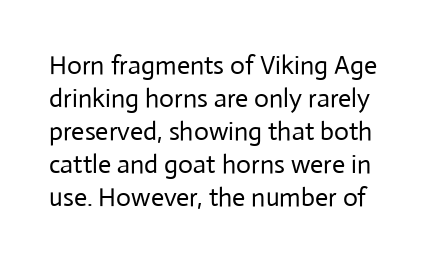
Q: Is the text bold? A: No.
Q: Is the text italic (slanted)? A: No, it is upright.
Q: Is the text underlined? A: No.
Q: Is the spacing between letters normal or unusually wide? A: Normal.
Q: Is the spacing between lines tight, normal or loose? A: Normal.
